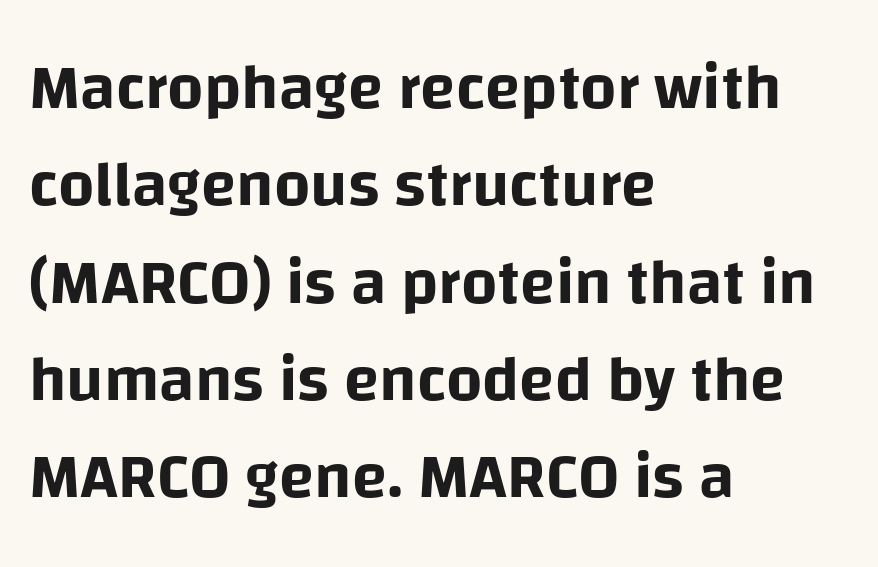
{"serif": "no", "italic": "no", "width": "normal", "stroke_contrast": "low", "x_height": "large", "monospaced": "no", "underline": "no", "align": "left", "line_spacing": "normal", "line_spacing_ratio": 1.52, "letter_spacing": "normal", "letter_spacing_em": 0.0, "glyph_px": 64}
